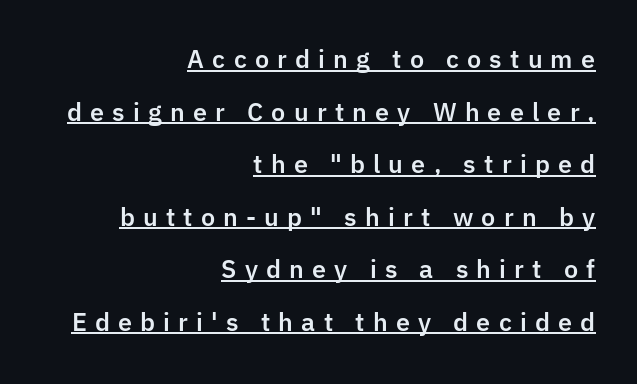
Quick note: interline space is abundant. Casual observation: everything's shoved over to the right. Every character sits straight up, as roman type does. Is the letter spacing exaggerated? Yes — the characters are pushed far apart. Beneath each row of characters lies a ruled line.
